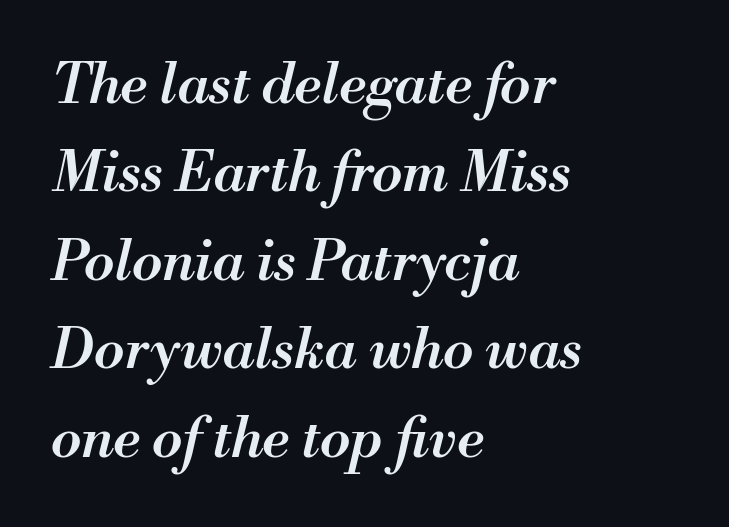
The image shows 56 px semibold type, italic (leaning right); set left-aligned, normal line spacing (1.58x), normal letter spacing, not underlined; medium stroke contrast and a small x-height.
